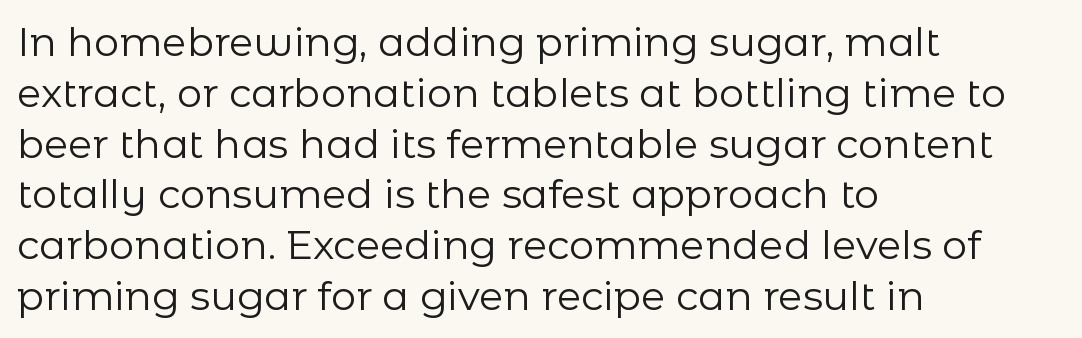
{"serif": "no", "italic": "no", "bold": "no", "weight": "regular", "width": "normal", "stroke_contrast": "low", "x_height": "medium", "monospaced": "no", "underline": "no", "align": "left", "line_spacing": "normal", "line_spacing_ratio": 1.27, "letter_spacing": "normal", "letter_spacing_em": 0.0, "glyph_px": 40}
